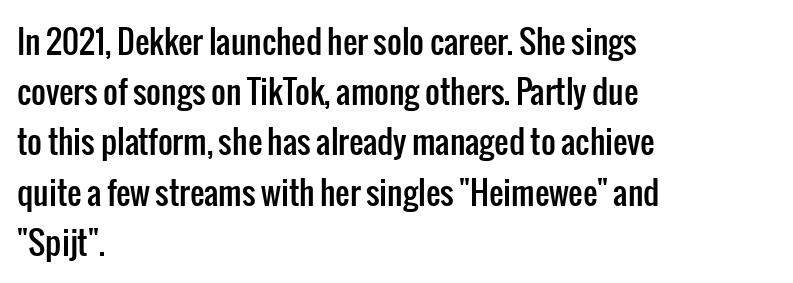
Teacher's note: observe the even left margin — that is flush-left alignment. These lines are composed in type without serifs. Inter-character spacing is left at the font's built-in metrics. What's the leading like? Ordinary, nothing unusual. The axis of the letterforms is exactly vertical.
